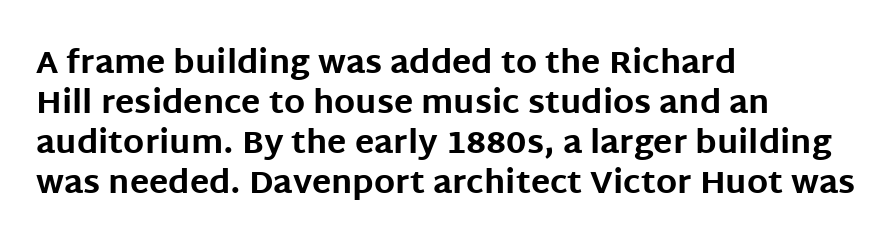
It's the straight-up-and-down kind of type. Letters rest on an invisible, unmarked baseline. Note: no serifs on the glyphs. These lines are rendered in a variable-pitch font.
